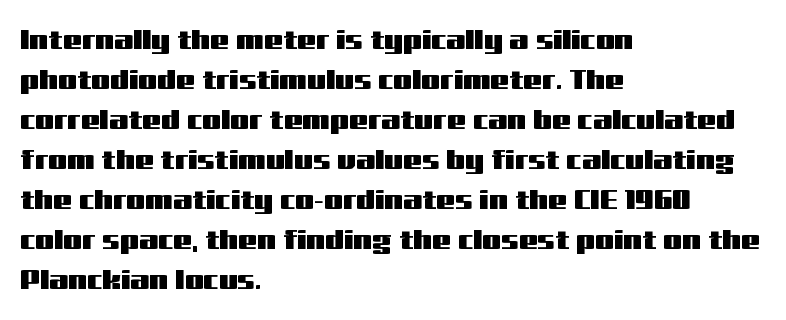
{"italic": "no", "underline": "no", "align": "left", "line_spacing": "normal", "line_spacing_ratio": 1.48, "letter_spacing": "normal", "letter_spacing_em": 0.0, "glyph_px": 27}
